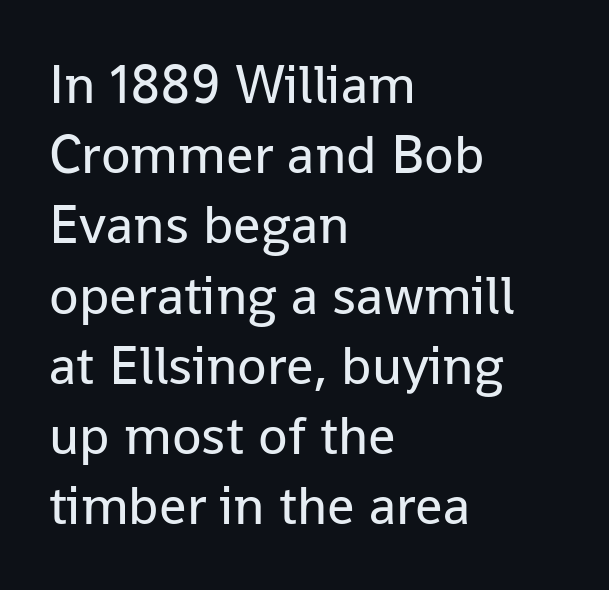
Q: Is the text bold? A: No.
Q: Is the text italic (slanted)? A: No, it is upright.
Q: Is the typeface a serif or a sans-serif typeface? A: Sans-serif.
Q: Is the text underlined? A: No.
Q: How is the paragraph aligned? A: Left-aligned.
Q: Is the spacing between letters normal or unusually wide? A: Normal.
Q: Is the spacing between lines tight, normal or loose? A: Normal.
Q: Width (condensed, normal, or wide)? A: Normal.
Q: Stroke contrast? A: Low.
Q: x-height? A: Medium.
Q: Monospaced? A: No.
